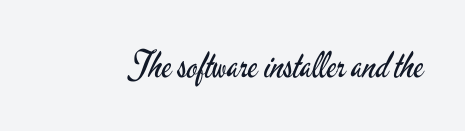
The image shows 36 px regular-weight, condensed sans-serif type; set normal letter spacing, not underlined; low stroke contrast and a small x-height.
